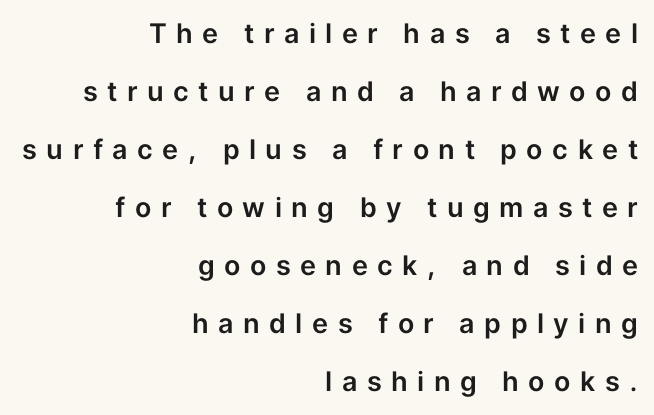
The type sits square on the baseline with zero lean. Quick note: underline off. The lines are quadded right. This rendering widens character spacing well past its baseline value.
